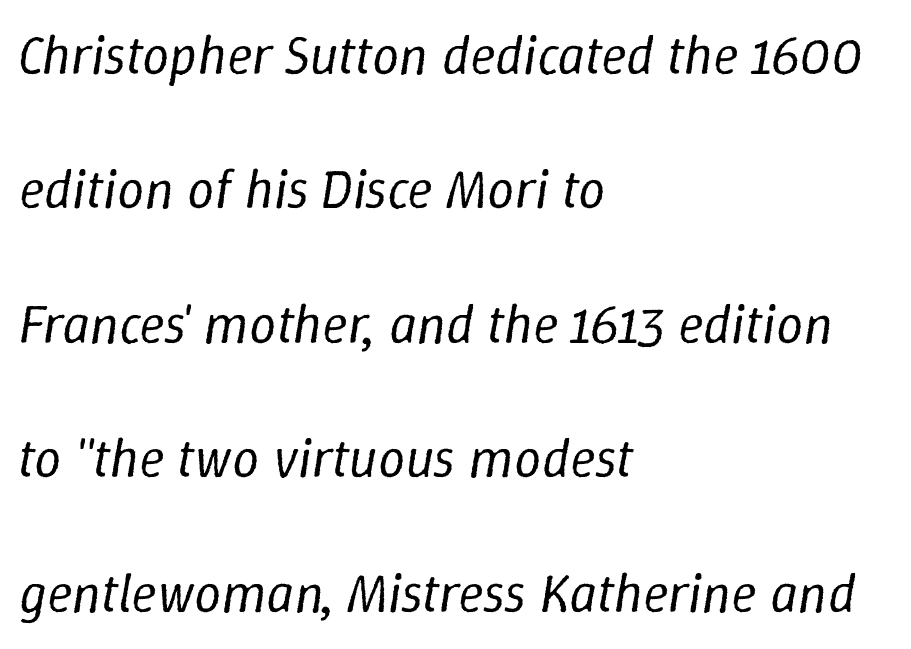
{"italic": "yes", "lean": "right", "slant_degrees": 9, "bold": "no", "weight": "regular", "width": "normal", "stroke_contrast": "low", "x_height": "medium", "monospaced": "no", "underline": "no", "align": "left", "line_spacing": "loose", "line_spacing_ratio": 2.49, "letter_spacing": "normal", "letter_spacing_em": 0.0, "glyph_px": 54}
